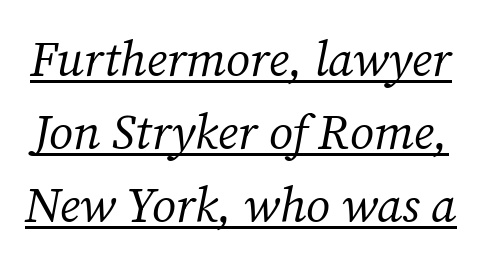
{"serif": "yes", "italic": "yes", "lean": "right", "slant_degrees": 12, "bold": "no", "weight": "regular", "width": "normal", "stroke_contrast": "medium", "x_height": "medium", "monospaced": "no", "underline": "yes", "line_spacing": "normal", "line_spacing_ratio": 1.49, "letter_spacing": "normal", "letter_spacing_em": 0.0, "glyph_px": 49}
